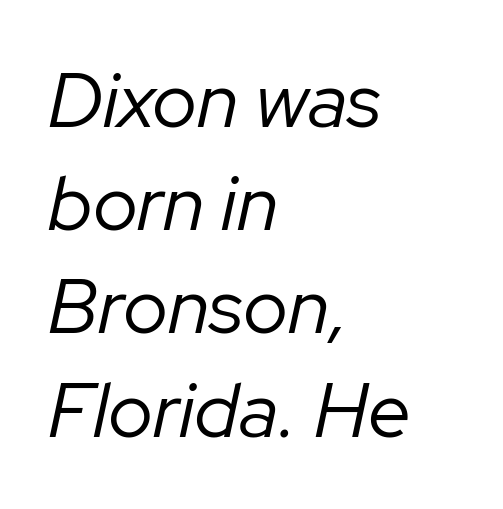
{"italic": "yes", "lean": "right", "slant_degrees": 12, "bold": "no", "weight": "regular", "width": "normal", "stroke_contrast": "low", "x_height": "medium", "monospaced": "no", "underline": "no", "align": "left", "line_spacing": "normal", "line_spacing_ratio": 1.34, "letter_spacing": "normal", "letter_spacing_em": 0.0, "glyph_px": 77}
